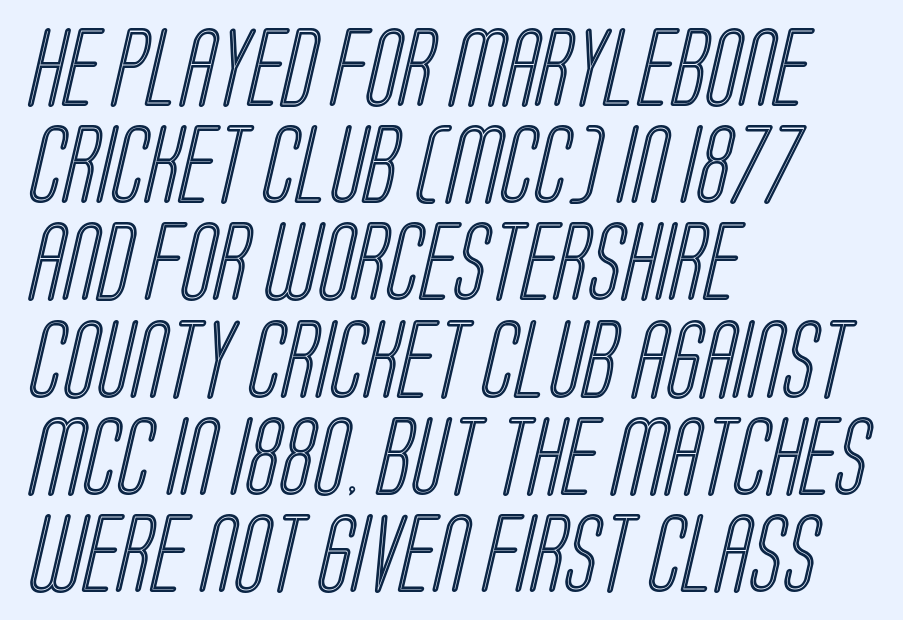
Q: Is the text underlined? A: No.
Q: How is the paragraph aligned? A: Left-aligned.
Q: Is the spacing between letters normal or unusually wide? A: Normal.
Q: Width (condensed, normal, or wide)? A: Condensed.
Q: x-height? A: Large.
Q: Monospaced? A: No.
